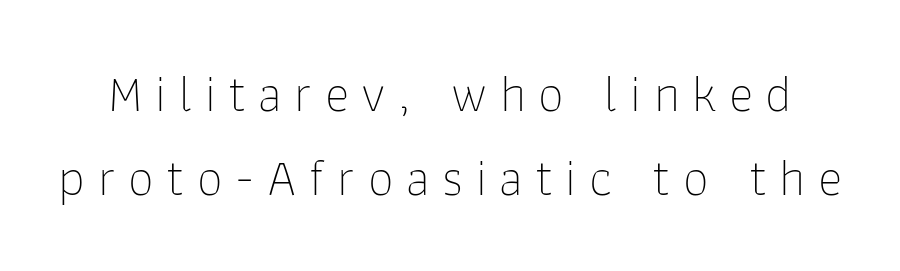
{"serif": "no", "italic": "no", "bold": "no", "weight": "thin", "width": "normal", "stroke_contrast": "low", "x_height": "medium", "monospaced": "no", "underline": "no", "line_spacing": "normal", "line_spacing_ratio": 1.62, "letter_spacing": "wide", "letter_spacing_em": 0.24, "glyph_px": 52}
